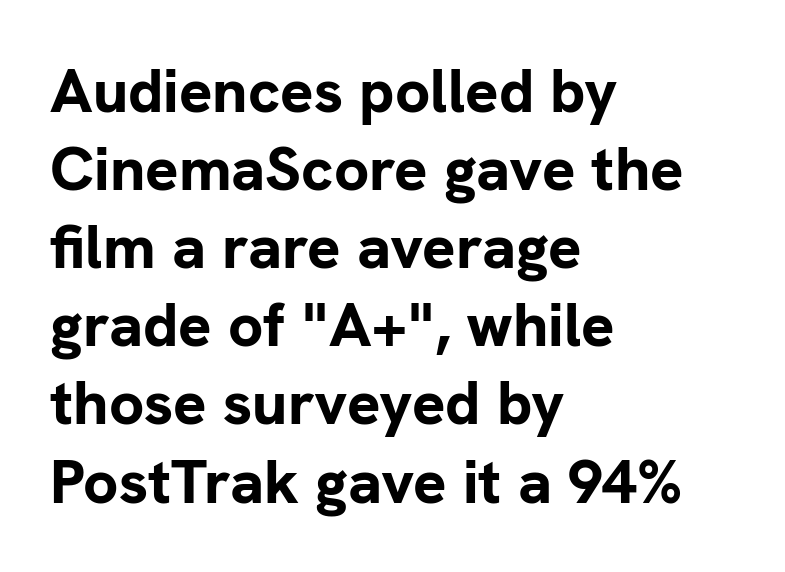
Q: Is the text bold? A: Yes.
Q: Is the text italic (slanted)? A: No, it is upright.
Q: Is the typeface a serif or a sans-serif typeface? A: Sans-serif.
Q: Is the text underlined? A: No.
Q: How is the paragraph aligned? A: Left-aligned.
Q: Is the spacing between letters normal or unusually wide? A: Normal.
Q: Is the spacing between lines tight, normal or loose? A: Normal.
Q: Width (condensed, normal, or wide)? A: Normal.
Q: Stroke contrast? A: Low.
Q: x-height? A: Medium.
Q: Monospaced? A: No.
